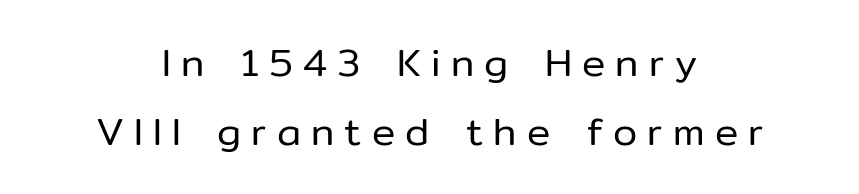
The image shows 39 px regular-weight sans-serif type, upright; set centered, line spacing 1.77x, unusually wide letter spacing (+0.26 em), not underlined; low stroke contrast and a medium x-height.
